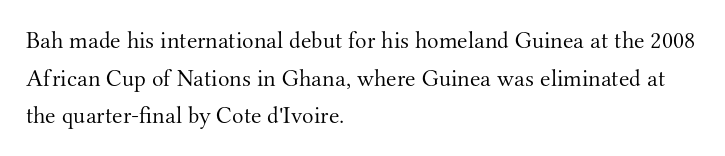
The setting favours the left margin, as ordinary paragraphs usually do. The face looks like a standard text weight, possibly lighter. Each row of text sits above clean, open space. Posture: straight, roman, zero tilt.
